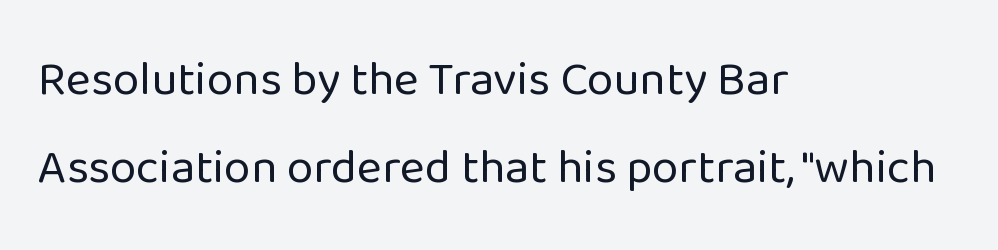
Each letter keeps its own natural width here, so spacing adapts to shape. If you drew a ruler down the left edge, every line would touch it. Nope, no serifs anywhere on these letters. The string is rendered with underlining switched off. Look at the tracking — it's just the regular setting, nothing added. Characters remain perfectly vertical along every line.
